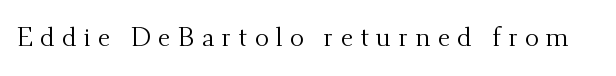
The image shows 26 px text type, upright; set unusually wide letter spacing (+0.28 em), not underlined.
